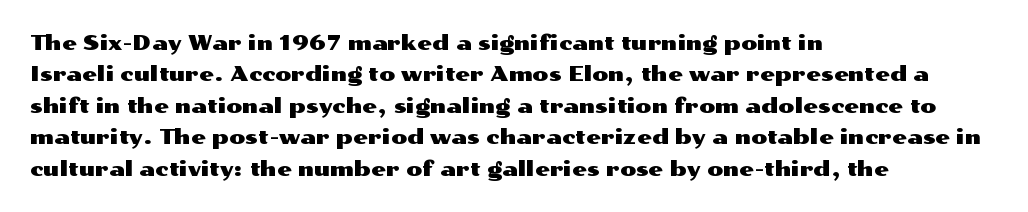
{"italic": "no", "underline": "no", "align": "left", "line_spacing": "normal", "line_spacing_ratio": 1.5, "letter_spacing": "normal", "letter_spacing_em": 0.0, "glyph_px": 21}
